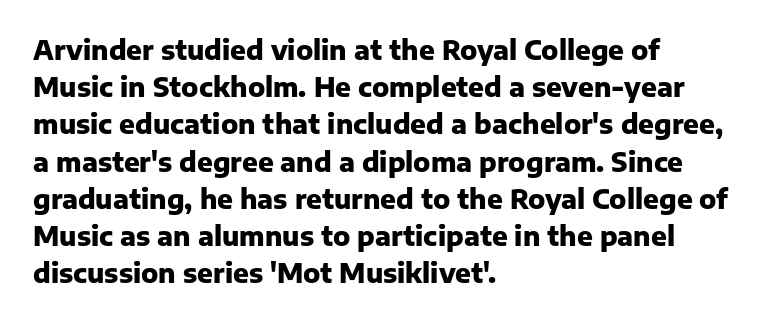
{"italic": "no", "bold": "yes", "underline": "no", "align": "left", "line_spacing": "normal", "line_spacing_ratio": 1.43, "letter_spacing": "normal", "letter_spacing_em": 0.0, "glyph_px": 26}
